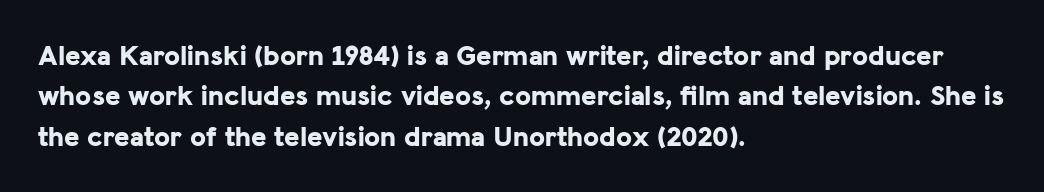
A typesetter would mark this as roman, not italic. Heavy, bold letterforms. The passage shown has conventional tracking throughout. No feet cap the strokes, marking this as sans-serif type.
